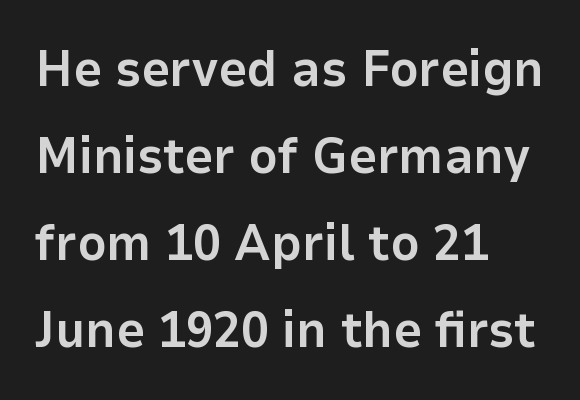
The image shows 50 px bold sans-serif type, upright; set left-aligned, line spacing 1.74x, normal letter spacing, not underlined; low stroke contrast and a medium x-height.
